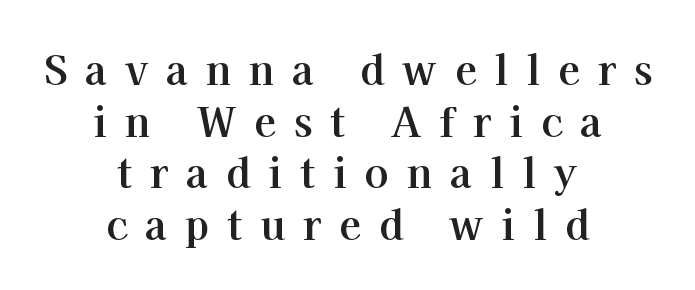
The image shows 40 px bold serif type, upright; set centered, normal line spacing (1.29x), unusually wide letter spacing (+0.45 em), not underlined; high stroke contrast and a medium x-height.
